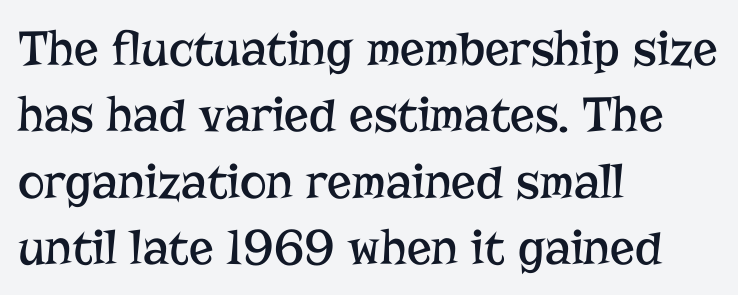
{"serif": "yes", "italic": "no", "bold": "no", "weight": "regular", "width": "normal", "stroke_contrast": "low", "x_height": "medium", "monospaced": "no", "underline": "no", "align": "left", "line_spacing": "normal", "line_spacing_ratio": 1.3, "letter_spacing": "normal", "letter_spacing_em": 0.0, "glyph_px": 51}
